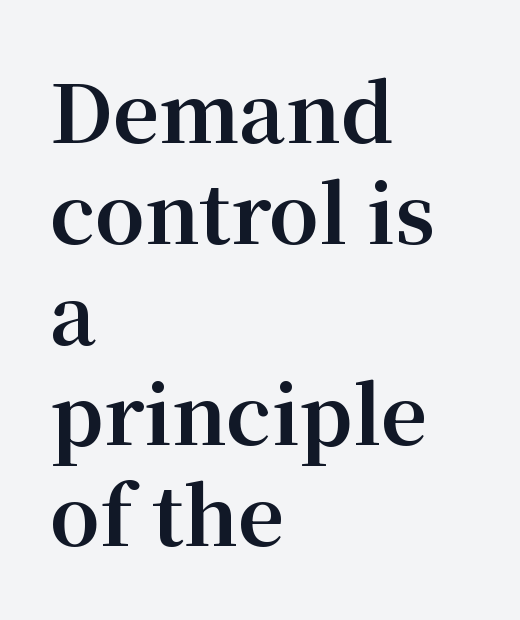
The image shows 80 px bold serif type, upright; set left-aligned, normal line spacing (1.26x), normal letter spacing, not underlined; medium stroke contrast and a medium x-height.
